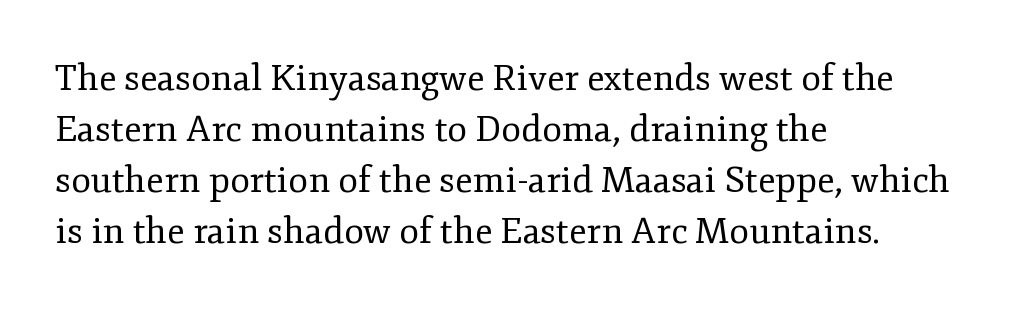
No italicization has been applied; the sample stays upright. Teacher's note: observe the even left margin — that is flush-left alignment. You could not count columns in this text — the font is proportionally spaced. The leading is moderate, giving the passage an even texture.
